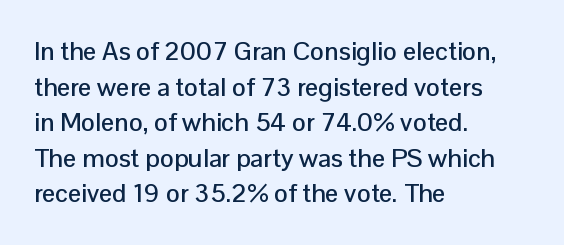
The image shows 26 px text type, upright; set left-aligned, normal line spacing (1.37x), normal letter spacing, not underlined.
